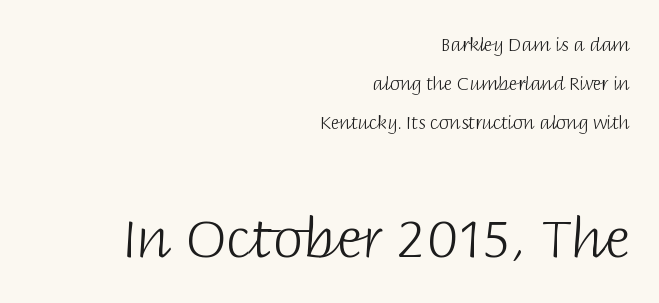
Line ends are locked; line starts wander. Between these two stacked blocks, the lower one wins on size. Inter-character spacing is left at the font's built-in metrics. Do the characters align in a grid? No, the font is proportional. Decoration check: the copy has no underline.
